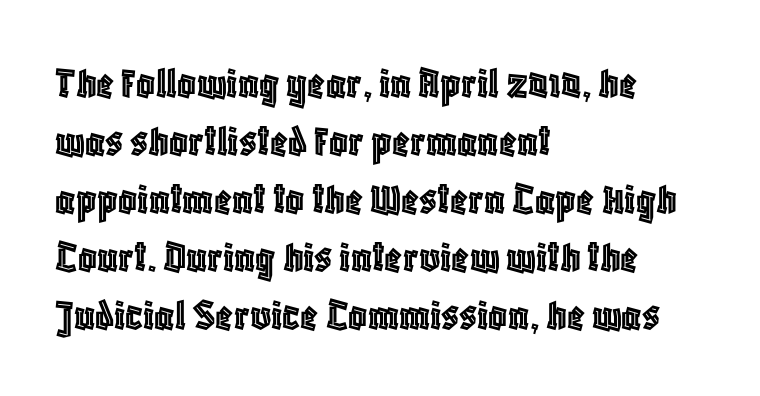
Q: Is the text italic (slanted)? A: No, it is upright.
Q: Is the text underlined? A: No.
Q: How is the paragraph aligned? A: Left-aligned.
Q: Is the spacing between letters normal or unusually wide? A: Normal.
Q: Is the spacing between lines tight, normal or loose? A: Normal.
Q: Width (condensed, normal, or wide)? A: Condensed.
Q: x-height? A: Large.
Q: Monospaced? A: No.
